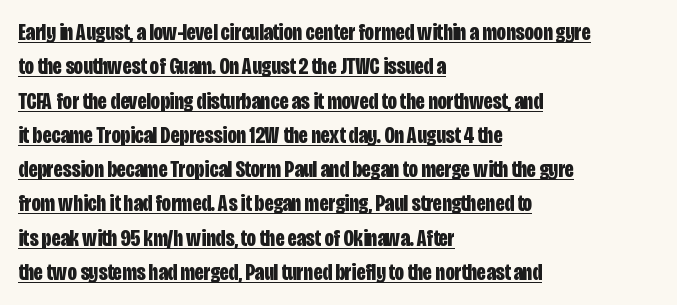
The image shows 23 px bold type, upright; set left-aligned, normal line spacing (1.49x), normal letter spacing, underlined.
